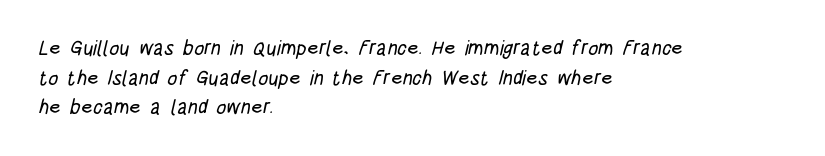
Q: Is the text underlined? A: No.
Q: How is the paragraph aligned? A: Left-aligned.
Q: Is the spacing between letters normal or unusually wide? A: Normal.
Q: Is the spacing between lines tight, normal or loose? A: Normal.
